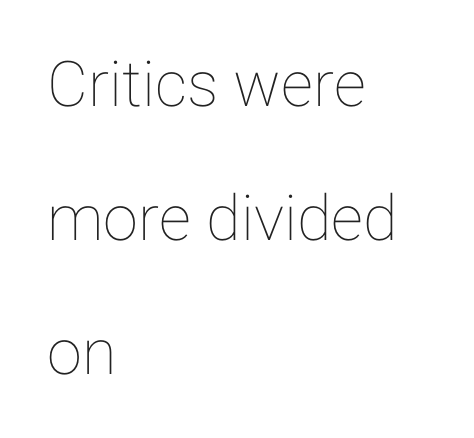
Loosely led — the rows are spread out. Looks like regular typesetting: each glyph gets only the width it needs. The text block is weighted toward the left margin, trailing off unevenly rightward. Words appear dense and cohesive because spacing is normal.
